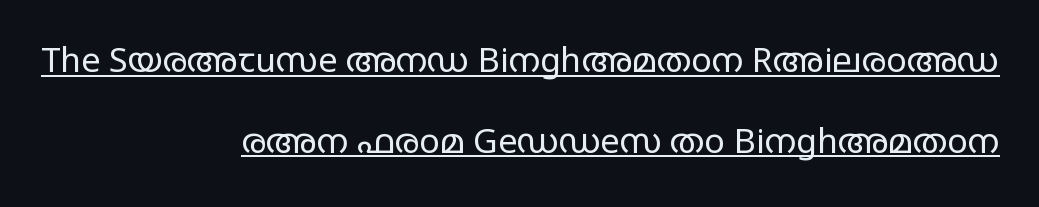
{"serif": "no", "italic": "no", "bold": "no", "weight": "regular", "width": "wide", "stroke_contrast": "low", "x_height": "large", "monospaced": "no", "underline": "yes", "align": "right", "line_spacing": "loose", "line_spacing_ratio": 2.37, "letter_spacing": "normal", "letter_spacing_em": 0.0, "glyph_px": 34}
